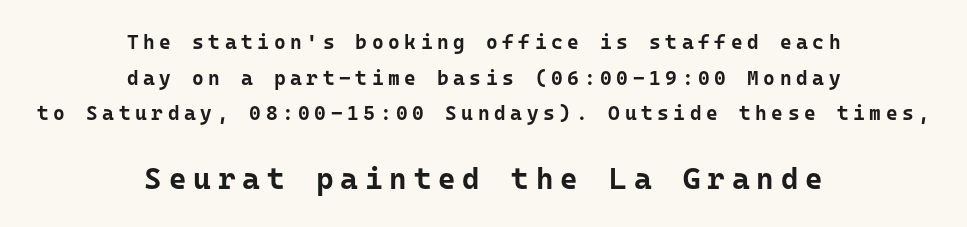
The image shows 30 px bold sans-serif type, upright, monospaced; set centered, line spacing 1.78x, unusually wide letter spacing (+0.23 em), not underlined; the second (bottom) block is 1.5x larger; low stroke contrast and a medium x-height.
